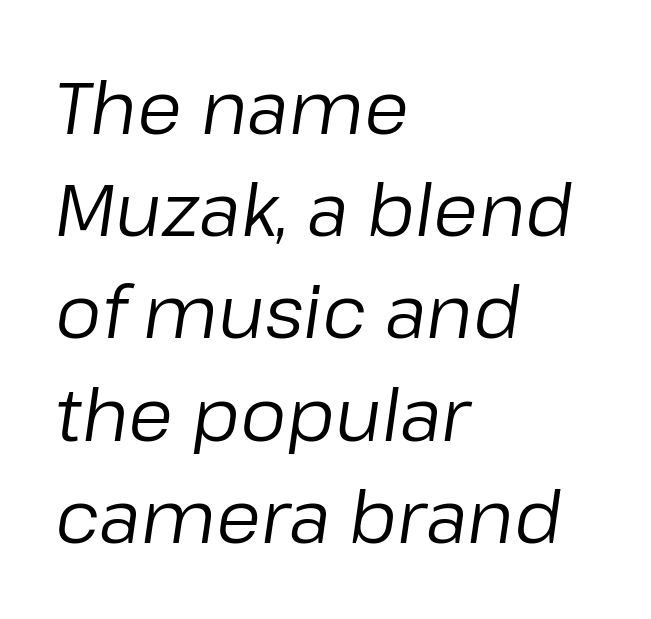
The image shows 73 px regular-weight type, italic (leaning right); set left-aligned, normal line spacing (1.4x), normal letter spacing, not underlined; low stroke contrast and a medium x-height.
